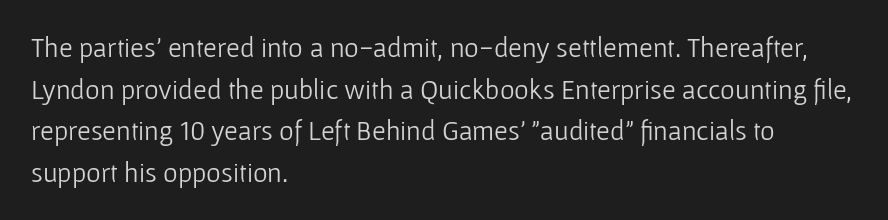
Q: Is the text bold? A: No.
Q: Is the text italic (slanted)? A: No, it is upright.
Q: Is the typeface a serif or a sans-serif typeface? A: Sans-serif.
Q: Is the text underlined? A: No.
Q: How is the paragraph aligned? A: Left-aligned.
Q: Is the spacing between letters normal or unusually wide? A: Normal.
Q: Is the spacing between lines tight, normal or loose? A: Normal.
Q: Width (condensed, normal, or wide)? A: Normal.
Q: Stroke contrast? A: Low.
Q: x-height? A: Medium.
Q: Monospaced? A: No.
